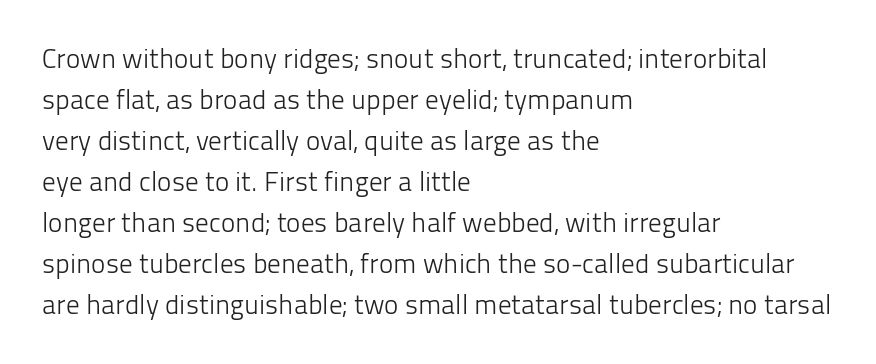
{"italic": "no", "bold": "no", "underline": "no", "align": "left", "line_spacing": "normal", "line_spacing_ratio": 1.52, "letter_spacing": "normal", "letter_spacing_em": 0.0, "glyph_px": 27}
